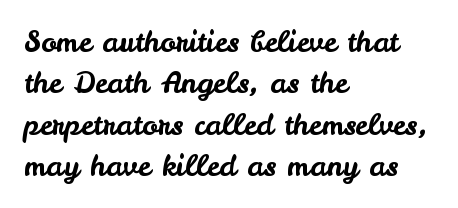
Q: Is the text italic (slanted)? A: Yes.
Q: Is the typeface a serif or a sans-serif typeface? A: Sans-serif.
Q: Is the text underlined? A: No.
Q: How is the paragraph aligned? A: Left-aligned.
Q: Is the spacing between letters normal or unusually wide? A: Normal.
Q: Is the spacing between lines tight, normal or loose? A: Normal.
Q: Width (condensed, normal, or wide)? A: Normal.
Q: Stroke contrast? A: Low.
Q: x-height? A: Small.
Q: Monospaced? A: No.
